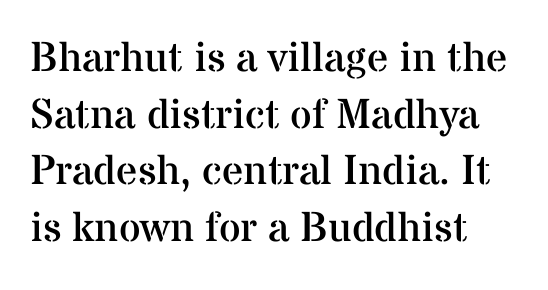
Q: Is the text bold? A: No.
Q: Is the text italic (slanted)? A: No, it is upright.
Q: Is the typeface a serif or a sans-serif typeface? A: Serif.
Q: Is the text underlined? A: No.
Q: How is the paragraph aligned? A: Left-aligned.
Q: Is the spacing between letters normal or unusually wide? A: Normal.
Q: Is the spacing between lines tight, normal or loose? A: Normal.
Q: Width (condensed, normal, or wide)? A: Normal.
Q: Stroke contrast? A: Medium.
Q: x-height? A: Medium.
Q: Monospaced? A: No.
